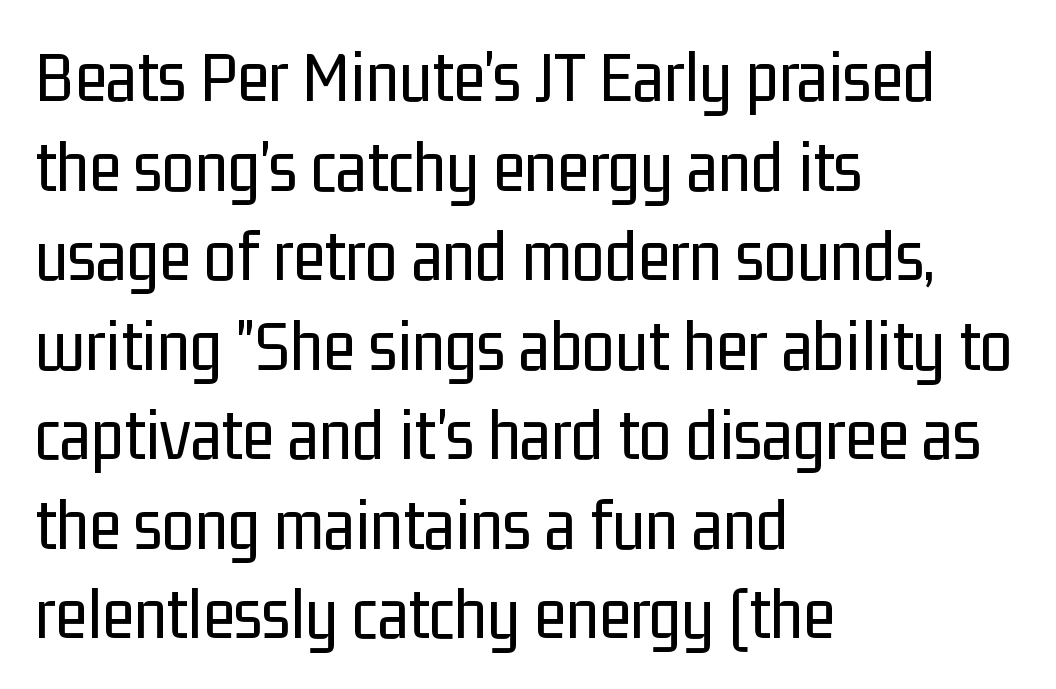
{"serif": "no", "italic": "no", "bold": "no", "weight": "regular", "width": "condensed", "stroke_contrast": "low", "x_height": "medium", "monospaced": "no", "underline": "no", "align": "left", "line_spacing_ratio": 1.21, "letter_spacing": "normal", "letter_spacing_em": 0.0, "glyph_px": 74}
